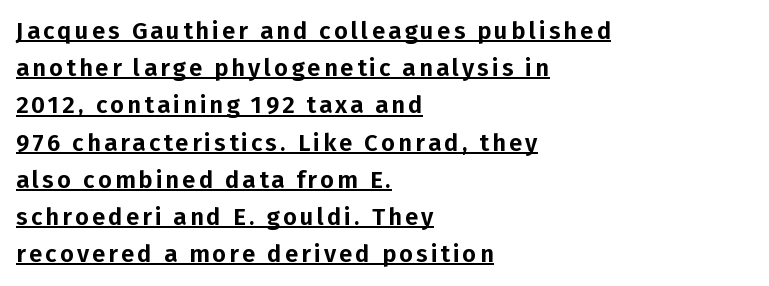
It's the straight-up-and-down kind of type. The rendering uses a moderate line-height, typical for paragraphs. Typeset ragged right — the left edge is the straight one. The face used here appears with an underline applied.
